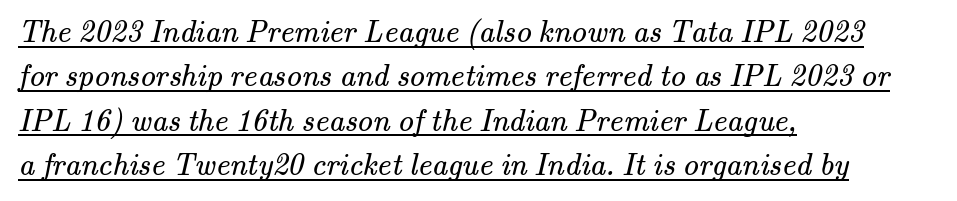
Varying glyph widths throughout — classic text-font behaviour. Underlined type. Unlike a clean sans, this face finishes its strokes with serifs. The space between consecutive lines is moderate. Stems and bowls with no extra thickness — not bold.
